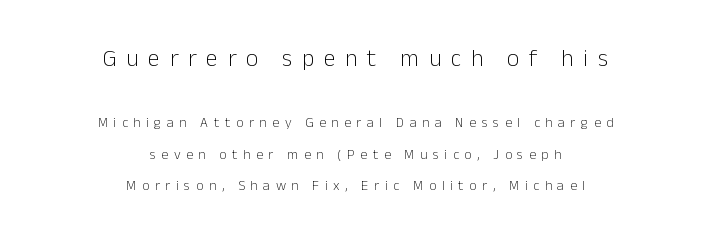
The image shows 24 px text type, upright; set centered, loose line spacing (2.25x), unusually wide letter spacing (+0.4 em), not underlined; the first (top) block is 1.71x larger.
